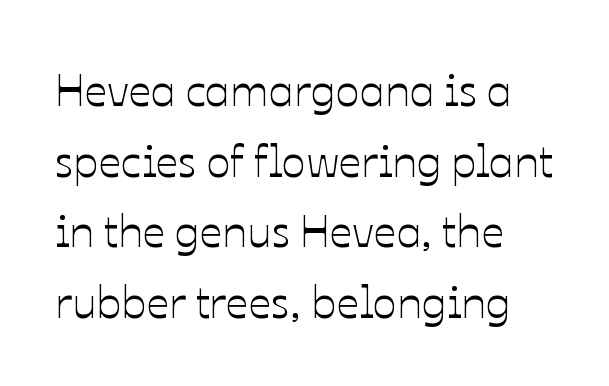
Evenly set lines give the paragraph a standard silhouette. Is this a fixed-width face? No — the glyphs have proportional, varying widths. These lines keep a tight, regular rhythm from letter to letter. The specimen reads as upright at a glance. A clean baseline with only descenders dipping below it.
